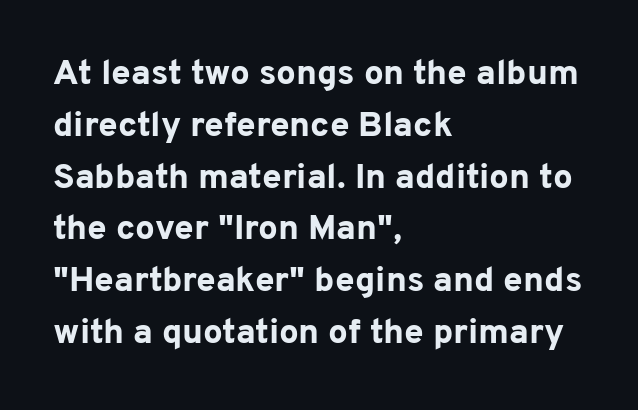
{"serif": "no", "italic": "no", "bold": "yes", "weight": "bold", "width": "normal", "stroke_contrast": "low", "x_height": "medium", "monospaced": "no", "underline": "no", "align": "left", "line_spacing": "normal", "line_spacing_ratio": 1.48, "letter_spacing": "normal", "letter_spacing_em": 0.0, "glyph_px": 35}
